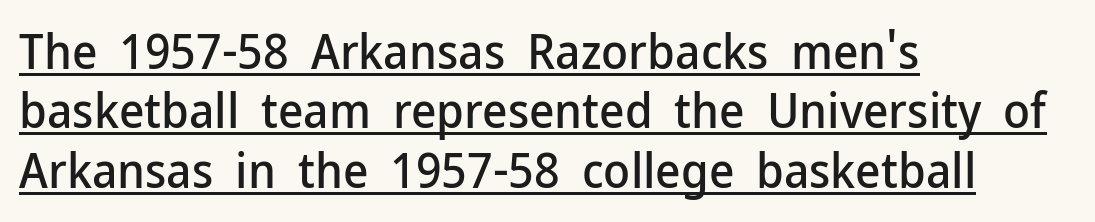
Q: Is the text italic (slanted)? A: No, it is upright.
Q: Is the typeface a serif or a sans-serif typeface? A: Sans-serif.
Q: Is the text underlined? A: Yes.
Q: How is the paragraph aligned? A: Left-aligned.
Q: Is the spacing between letters normal or unusually wide? A: Normal.
Q: Width (condensed, normal, or wide)? A: Normal.
Q: Stroke contrast? A: Low.
Q: x-height? A: Medium.
Q: Monospaced? A: No.
